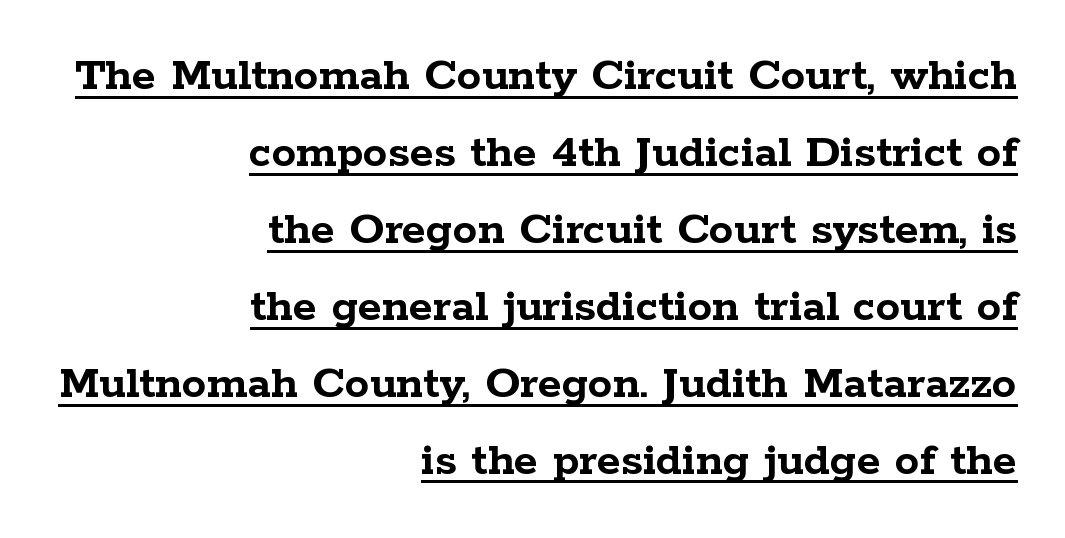
The image shows 49 px semibold, wide serif type, upright; set right-aligned, normal line spacing (1.57x), normal letter spacing, underlined; low stroke contrast and a medium x-height.
